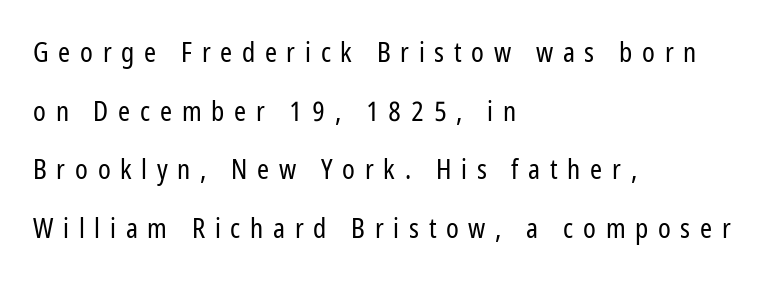
{"italic": "no", "bold": "no", "underline": "no", "align": "left", "line_spacing": "loose", "line_spacing_ratio": 2.17, "letter_spacing": "wide", "letter_spacing_em": 0.36, "glyph_px": 27}
